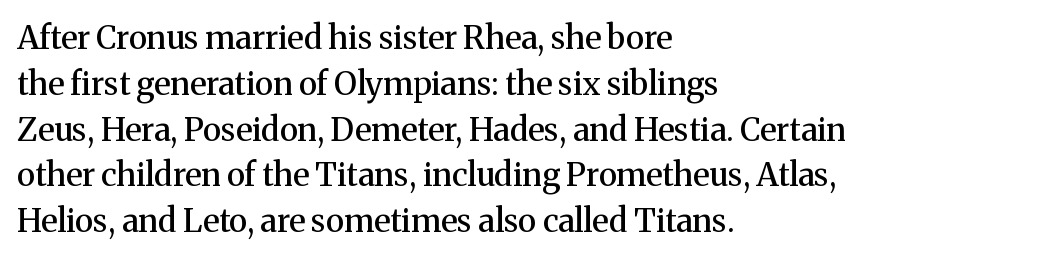
The glyphs are unaccompanied by any horizontal stroke below them. In terms of weight, the rendering is demibold, just under bold. To sum up the face: it has serifs. These lines were composed using upright roman letters. Do the characters align in a grid? No, the font is proportional. Short note: letters normally spaced.
